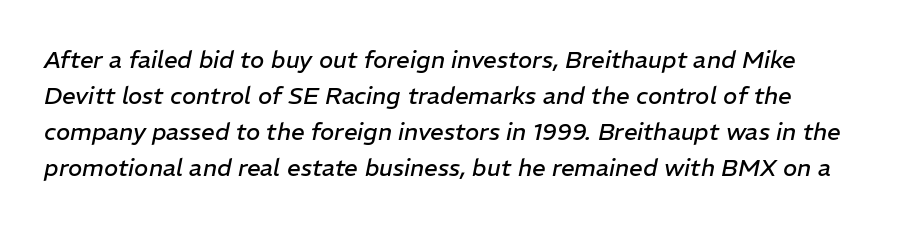
Q: Is the text bold? A: No.
Q: Is the text italic (slanted)? A: Yes, it leans right by about 11 degrees.
Q: Is the text underlined? A: No.
Q: Is the spacing between letters normal or unusually wide? A: Normal.
Q: Is the spacing between lines tight, normal or loose? A: Normal.
